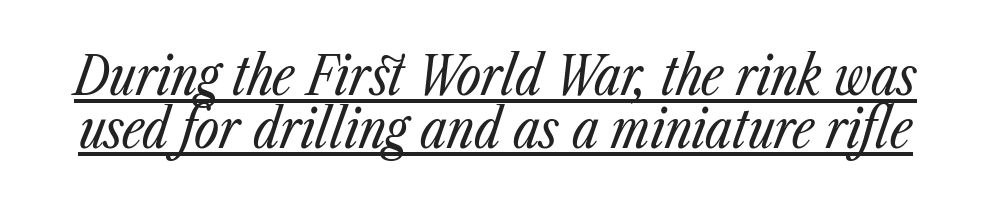
Underlining? Definitely there. Yep, that's italic — everything's leaning. The space between consecutive lines is stingy. Character widths vary here, with narrow letters taking less room than wide ones. Unbolded letterforms with no extra heft.
